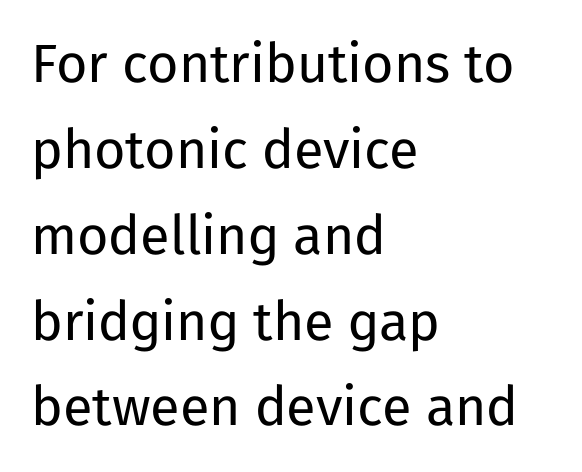
The image shows 54 px regular-weight sans-serif type, upright; set left-aligned, normal line spacing (1.59x), normal letter spacing, not underlined; low stroke contrast and a medium x-height.
